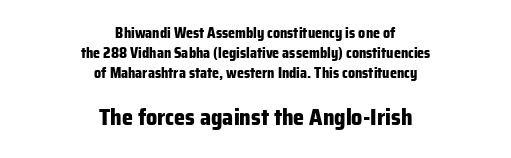
The image shows 22 px bold type, upright; set centered, normal line spacing (1.44x), normal letter spacing, not underlined; the second (bottom) block is 1.57x larger.
